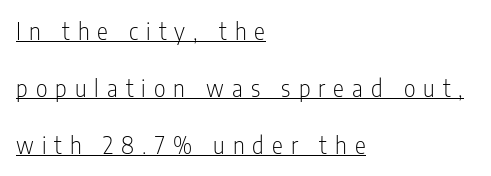
Which margin do the lines hug? The left one — the right edge is uneven. The glyphs are accompanied by a horizontal stroke just below them. Italic? Not at all — the glyphs are vertical. Stroke thickness stays within the range of a standard reading face or lighter.
